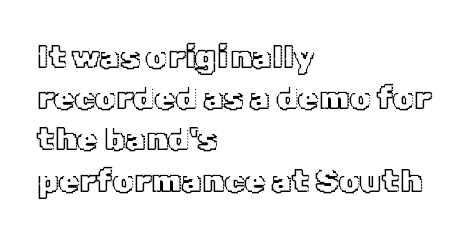
{"italic": "no", "width": "normal", "x_height": "medium", "monospaced": "no", "underline": "no", "align": "left", "line_spacing": "normal", "line_spacing_ratio": 1.25, "letter_spacing": "normal", "letter_spacing_em": 0.0, "glyph_px": 33}
